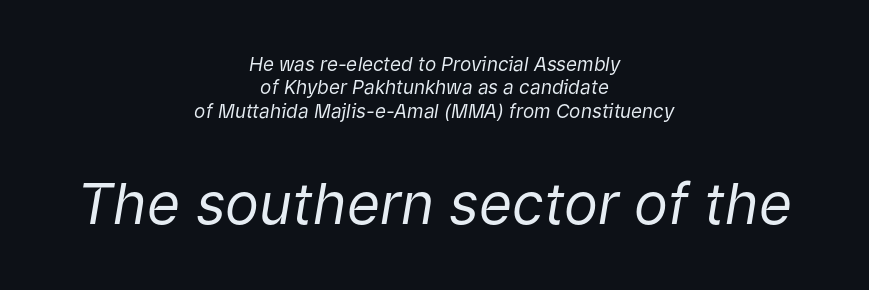
The image shows 57 px regular-weight type, italic (leaning right); set centered, line spacing 1.23x, normal letter spacing, not underlined; the second (bottom) block is 3.0x larger; low stroke contrast and a medium x-height.
